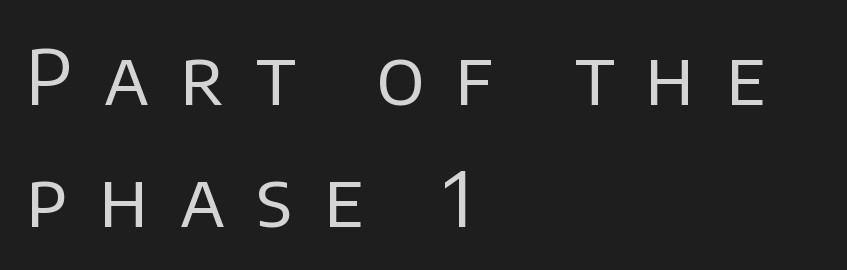
The image shows 76 px regular-weight sans-serif type, upright; set left-aligned, normal line spacing (1.6x), unusually wide letter spacing (+0.41 em), not underlined; low stroke contrast and a large x-height.
